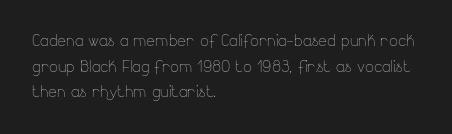
Q: Is the text bold? A: No.
Q: Is the text italic (slanted)? A: No, it is upright.
Q: Is the text underlined? A: No.
Q: How is the paragraph aligned? A: Left-aligned.
Q: Is the spacing between letters normal or unusually wide? A: Normal.
